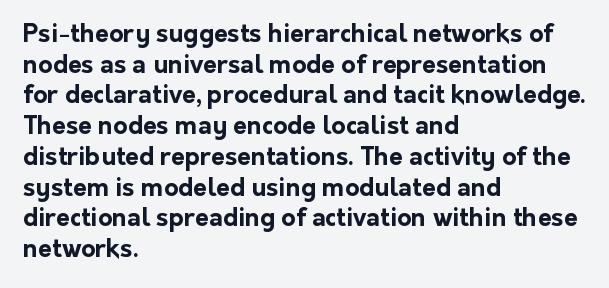
Q: Is the text bold? A: Yes.
Q: Is the text italic (slanted)? A: No, it is upright.
Q: Is the text underlined? A: No.
Q: How is the paragraph aligned? A: Left-aligned.
Q: Is the spacing between letters normal or unusually wide? A: Normal.
